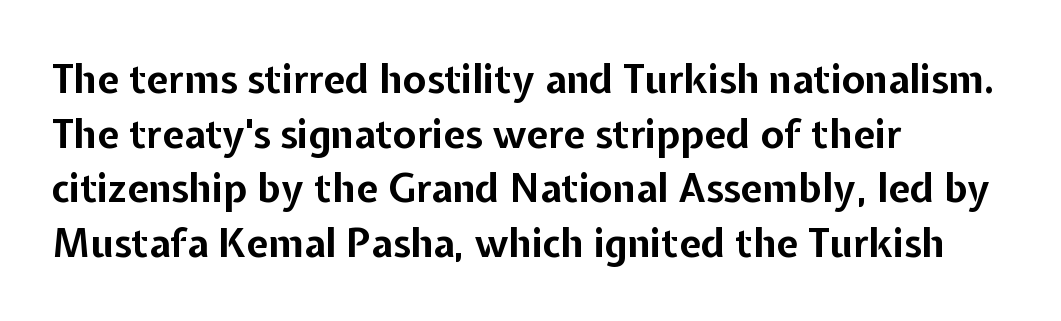
The face used here is proportionally spaced, like ordinary book or web type. The ragged edge is on the right, which tells us the setting is flush left. The rendering uses a moderate line-height, typical for paragraphs. Note: no serifs on the glyphs.
